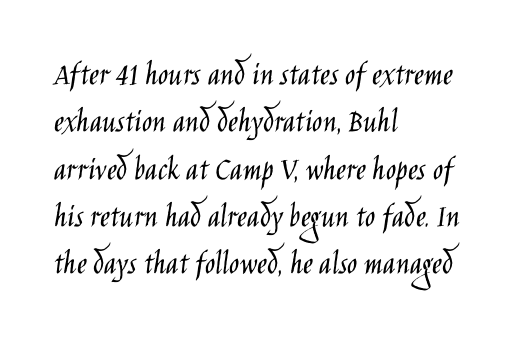
Q: Is the text bold? A: No.
Q: Is the text italic (slanted)? A: Yes.
Q: Is the typeface a serif or a sans-serif typeface? A: Sans-serif.
Q: Is the text underlined? A: No.
Q: How is the paragraph aligned? A: Left-aligned.
Q: Is the spacing between letters normal or unusually wide? A: Normal.
Q: Is the spacing between lines tight, normal or loose? A: Normal.
Q: Width (condensed, normal, or wide)? A: Condensed.
Q: Stroke contrast? A: Low.
Q: x-height? A: Large.
Q: Monospaced? A: No.
